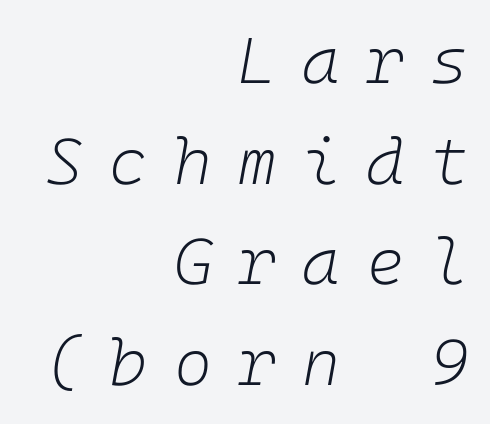
The rendering applies a slant to the glyphs. Each stroke keeps to a modest, everyday thickness or less. The horizontal fit of the characters is loose and conspicuously gappy. Horizontally, the lines are justified to the trailing edge only. A clean baseline with only descenders dipping below it. Summary of vertical rhythm: regular, with standard interline spacing.
